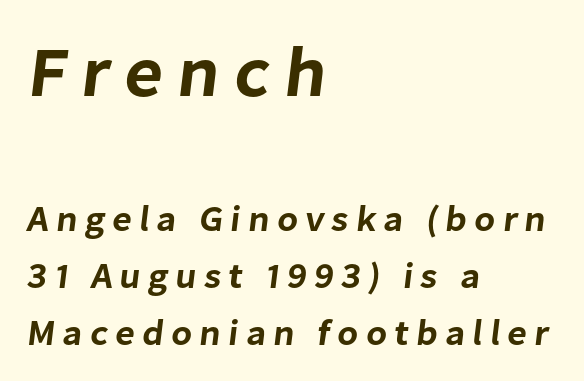
{"serif": "no", "width": "normal", "stroke_contrast": "low", "x_height": "medium", "monospaced": "no", "underline": "no", "align": "left", "line_spacing": "normal", "line_spacing_ratio": 1.58, "letter_spacing": "wide", "letter_spacing_em": 0.2, "larger_block": "first", "size_ratio": 1.97, "glyph_px": 71}
